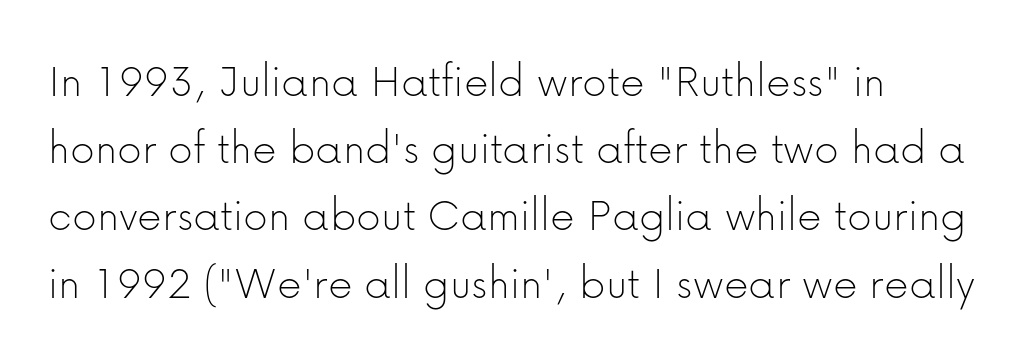
The image shows 48 px thin sans-serif type, upright; set normal line spacing (1.4x), normal letter spacing, not underlined; low stroke contrast and a medium x-height.
